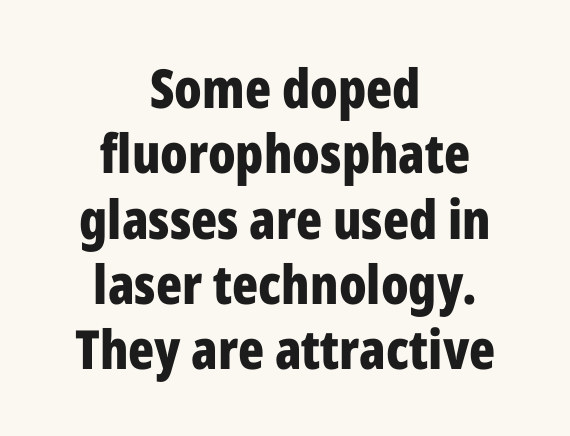
Each row of text sits above clean, open space. The face used here is proportionally spaced, like ordinary book or web type. Weight: bold. The characters display no serif detailing; their extremities are plain.
